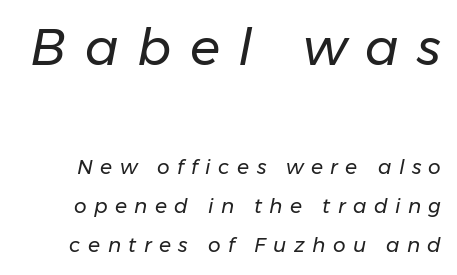
Q: Is the text bold? A: No.
Q: Is the text italic (slanted)? A: Yes, it leans right by about 11 degrees.
Q: Is the text underlined? A: No.
Q: Is the spacing between letters normal or unusually wide? A: Unusually wide.
Q: Is the spacing between lines tight, normal or loose? A: Loose.
Q: Which block of text is set in a larger size, the first (top) or the second (bottom)? A: The first (top) one.
Q: Width (condensed, normal, or wide)? A: Normal.
Q: Stroke contrast? A: Low.
Q: x-height? A: Medium.
Q: Monospaced? A: No.
